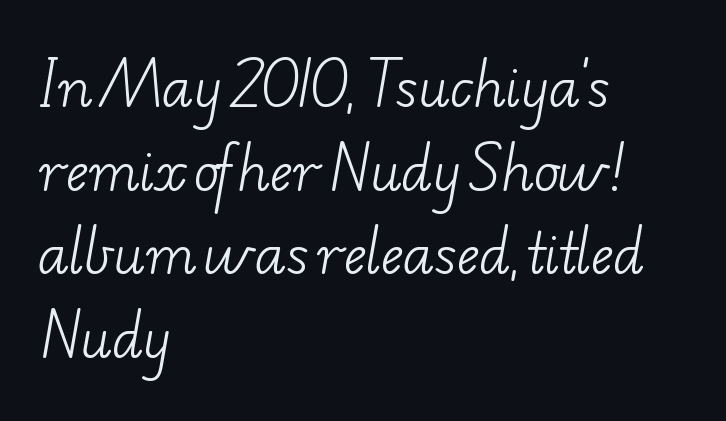
Q: Is the text bold? A: No.
Q: Is the typeface a serif or a sans-serif typeface? A: Serif.
Q: Is the text underlined? A: No.
Q: How is the paragraph aligned? A: Left-aligned.
Q: Is the spacing between letters normal or unusually wide? A: Normal.
Q: Is the spacing between lines tight, normal or loose? A: Normal.
Q: Width (condensed, normal, or wide)? A: Wide.
Q: Stroke contrast? A: Low.
Q: x-height? A: Small.
Q: Monospaced? A: No.
